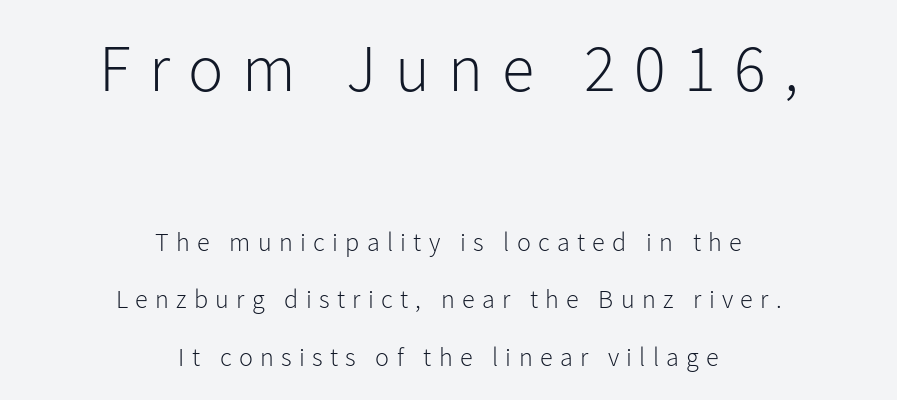
Q: Is the text bold? A: No.
Q: Is the text italic (slanted)? A: No, it is upright.
Q: Is the typeface a serif or a sans-serif typeface? A: Sans-serif.
Q: Is the text underlined? A: No.
Q: How is the paragraph aligned? A: Centered.
Q: Is the spacing between letters normal or unusually wide? A: Unusually wide.
Q: Is the spacing between lines tight, normal or loose? A: Loose.
Q: Which block of text is set in a larger size, the first (top) or the second (bottom)? A: The first (top) one.
Q: Width (condensed, normal, or wide)? A: Normal.
Q: Stroke contrast? A: Low.
Q: x-height? A: Medium.
Q: Monospaced? A: No.
